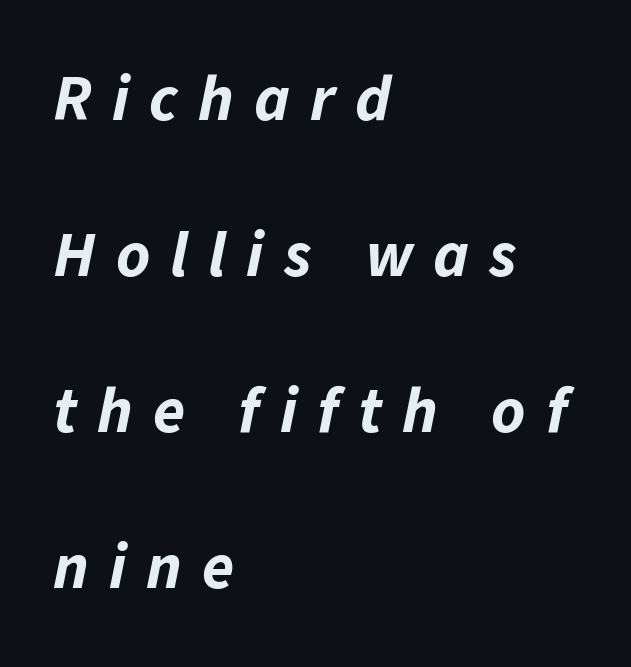
{"italic": "yes", "lean": "right", "slant_degrees": 11, "bold": "yes", "weight": "bold", "width": "normal", "stroke_contrast": "low", "x_height": "medium", "monospaced": "no", "underline": "no", "align": "left", "line_spacing": "loose", "line_spacing_ratio": 2.4, "letter_spacing": "wide", "letter_spacing_em": 0.31, "glyph_px": 65}
